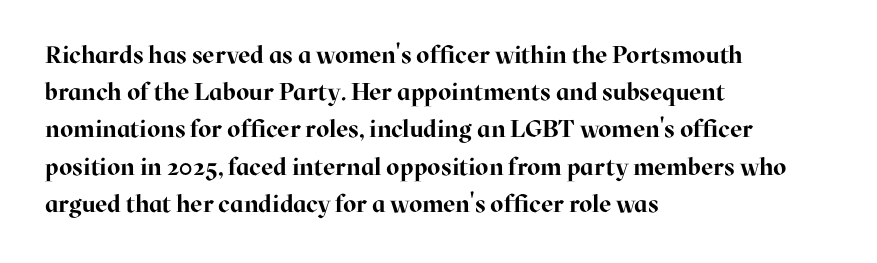
{"italic": "no", "bold": "yes", "underline": "no", "align": "left", "line_spacing": "normal", "line_spacing_ratio": 1.55, "letter_spacing": "normal", "letter_spacing_em": 0.0, "glyph_px": 24}
